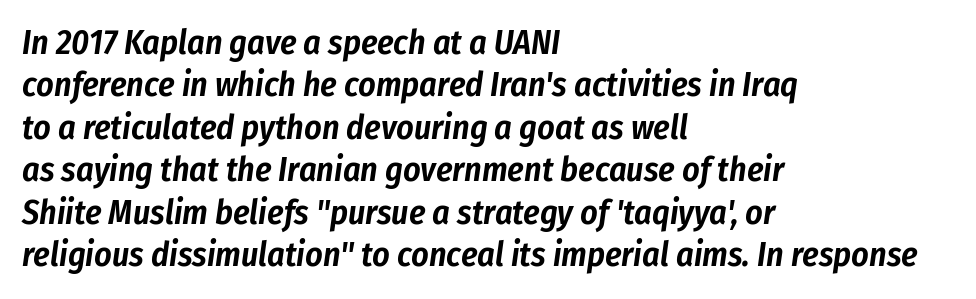
The image shows 34 px condensed type, italic (leaning right); set left-aligned, normal line spacing (1.25x), normal letter spacing, not underlined; low stroke contrast and a medium x-height.
